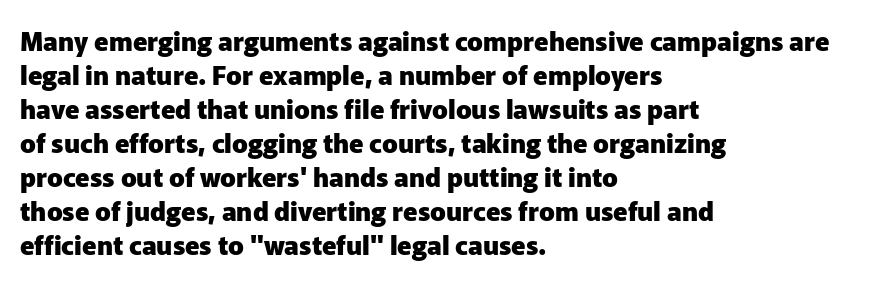
Typeset ragged right — the left edge is the straight one. Words float on clear page, feet unadorned. Vertically, the passage feels balanced, rows spaced as you'd expect. This sample uses plain, unmodified letter spacing. Summary of weight: heavy, a full bold. Characters remain perfectly vertical along every line.
